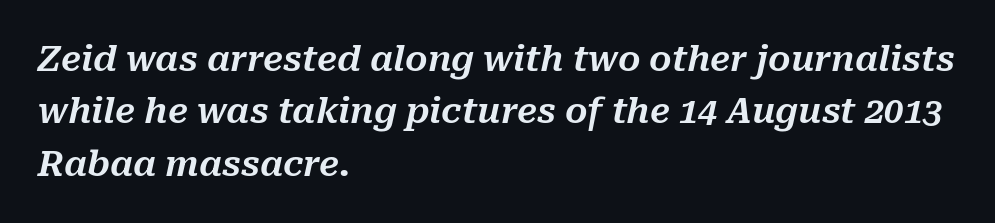
{"italic": "yes", "lean": "right", "slant_degrees": 10, "width": "normal", "stroke_contrast": "medium", "x_height": "medium", "monospaced": "no", "underline": "no", "align": "left", "line_spacing": "normal", "line_spacing_ratio": 1.5, "letter_spacing": "normal", "letter_spacing_em": 0.0, "glyph_px": 35}
